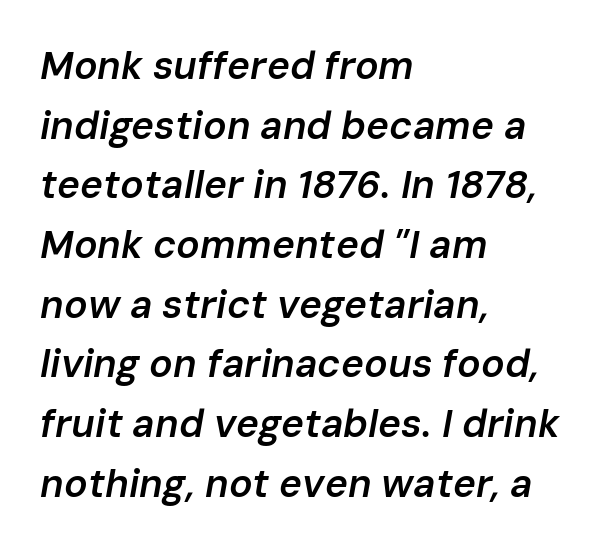
You can tell it's italic because the verticals aren't actually vertical. Any mark beneath the type? The region is blank. Regarding leading, the lines here are spaced in the standard way. These lines carry some extra weight — a demibold, not a full bold. These lines are rendered in a variable-pitch font.
